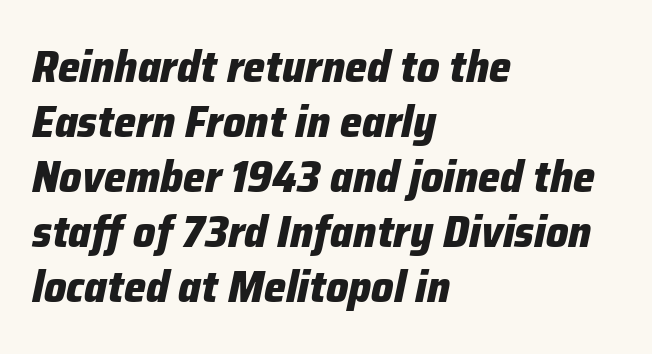
Q: Is the text bold? A: Yes.
Q: Is the text italic (slanted)? A: Yes, it leans right by about 12 degrees.
Q: Is the text underlined? A: No.
Q: How is the paragraph aligned? A: Left-aligned.
Q: Is the spacing between letters normal or unusually wide? A: Normal.
Q: Is the spacing between lines tight, normal or loose? A: Normal.
Q: Width (condensed, normal, or wide)? A: Normal.
Q: Stroke contrast? A: Low.
Q: x-height? A: Medium.
Q: Monospaced? A: No.
